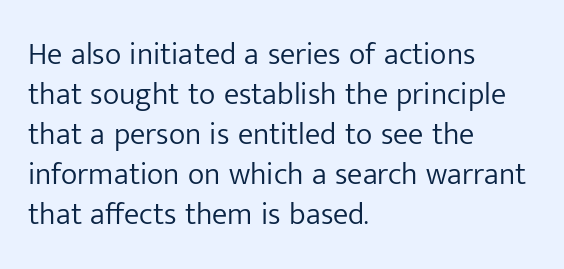
{"serif": "no", "italic": "no", "bold": "no", "weight": "light", "width": "normal", "stroke_contrast": "low", "x_height": "medium", "monospaced": "no", "underline": "no", "align": "left", "line_spacing": "normal", "line_spacing_ratio": 1.29, "letter_spacing": "normal", "letter_spacing_em": 0.0, "glyph_px": 31}
